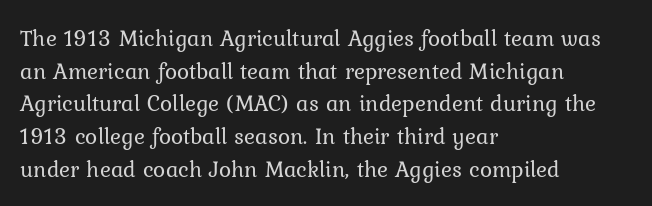
Characters follow at the spacing the type designer built in. The letterforms sit at book weight or below. Rendered with straight, roman letterforms. The rows are spaced the way most documents space them. The strip under each line holds only bare page.
